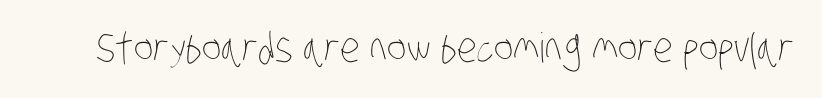
{"bold": "no", "weight": "thin", "width": "condensed", "stroke_contrast": "low", "x_height": "large", "monospaced": "no", "underline": "no", "letter_spacing": "normal", "letter_spacing_em": 0.0, "glyph_px": 41}
